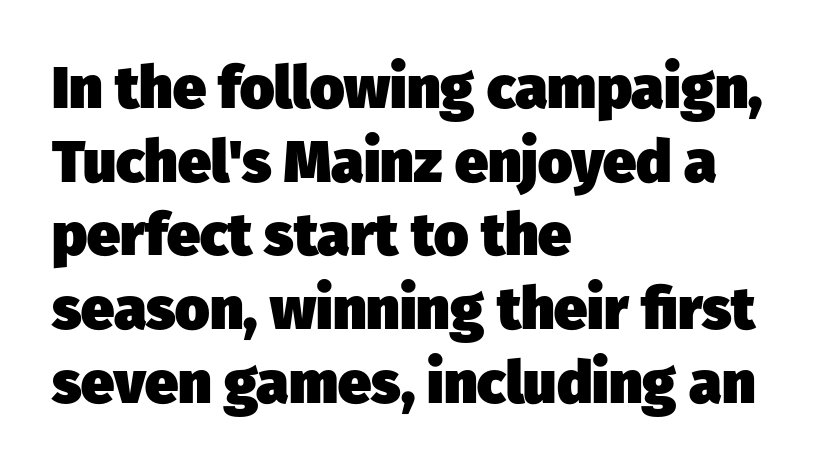
Q: Is the text bold? A: Yes.
Q: Is the typeface a serif or a sans-serif typeface? A: Sans-serif.
Q: Is the text underlined? A: No.
Q: How is the paragraph aligned? A: Left-aligned.
Q: Is the spacing between letters normal or unusually wide? A: Normal.
Q: Is the spacing between lines tight, normal or loose? A: Normal.
Q: Width (condensed, normal, or wide)? A: Normal.
Q: Stroke contrast? A: Low.
Q: x-height? A: Medium.
Q: Monospaced? A: No.
